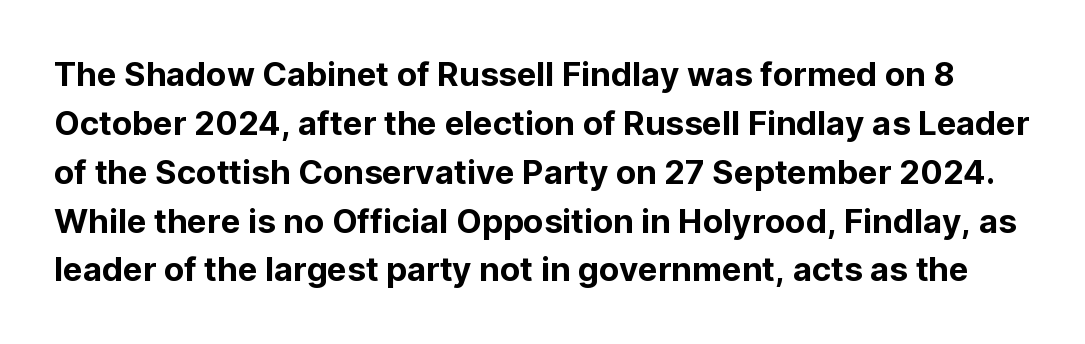
Q: Is the text italic (slanted)? A: No, it is upright.
Q: Is the typeface a serif or a sans-serif typeface? A: Sans-serif.
Q: Is the text underlined? A: No.
Q: Is the spacing between letters normal or unusually wide? A: Normal.
Q: Is the spacing between lines tight, normal or loose? A: Normal.
Q: Width (condensed, normal, or wide)? A: Normal.
Q: Stroke contrast? A: Low.
Q: x-height? A: Medium.
Q: Monospaced? A: No.
